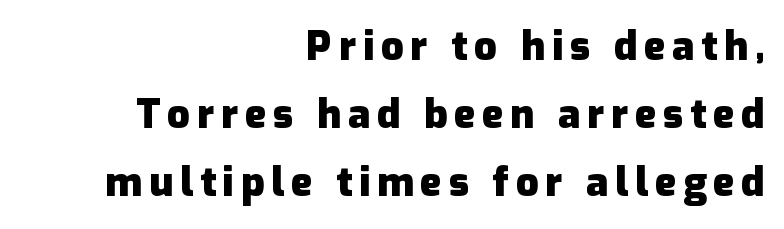
The image shows 40 px heavy sans-serif type, upright; set right-aligned, normal line spacing (1.7x), not underlined; low stroke contrast and a medium x-height.
